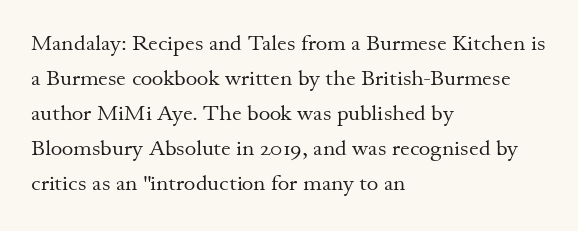
Q: Is the text bold? A: No.
Q: Is the text italic (slanted)? A: No, it is upright.
Q: Is the text underlined? A: No.
Q: How is the paragraph aligned? A: Left-aligned.
Q: Is the spacing between letters normal or unusually wide? A: Normal.
Q: Is the spacing between lines tight, normal or loose? A: Normal.
